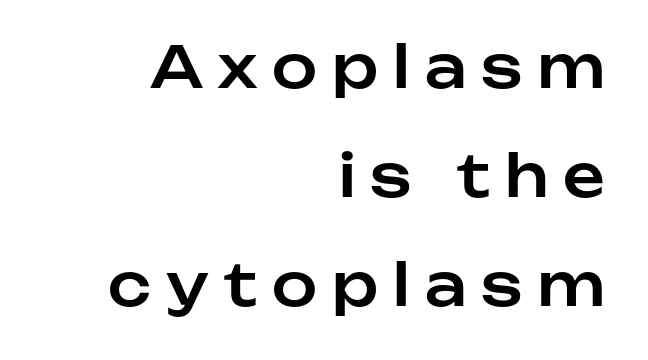
Q: Is the text italic (slanted)? A: No, it is upright.
Q: Is the typeface a serif or a sans-serif typeface? A: Sans-serif.
Q: Is the text underlined? A: No.
Q: How is the paragraph aligned? A: Right-aligned.
Q: Is the spacing between letters normal or unusually wide? A: Unusually wide.
Q: Width (condensed, normal, or wide)? A: Normal.
Q: Stroke contrast? A: Low.
Q: x-height? A: Medium.
Q: Monospaced? A: No.
